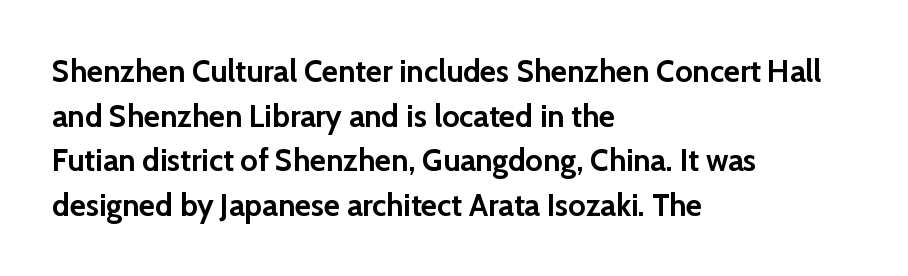
{"serif": "no", "italic": "no", "bold": "yes", "weight": "semibold", "width": "normal", "stroke_contrast": "low", "x_height": "medium", "monospaced": "no", "underline": "no", "align": "left", "line_spacing": "normal", "line_spacing_ratio": 1.44, "letter_spacing": "normal", "letter_spacing_em": 0.0, "glyph_px": 31}
